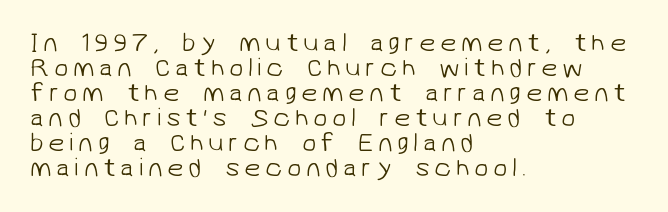
Letters have the restrained weight of plain body copy at most. Descender tails drop into unmarked territory. These lines are set flush left with a ragged right edge. Quick note: interline space is minimal.
